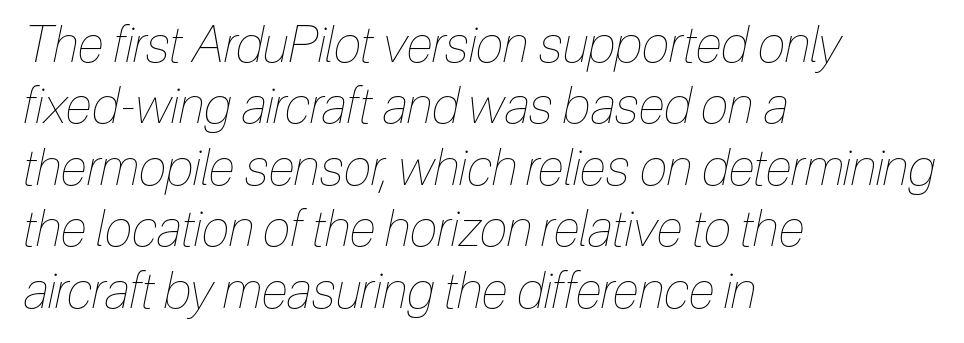
{"italic": "yes", "lean": "right", "slant_degrees": 12, "bold": "no", "weight": "thin", "width": "condensed", "stroke_contrast": "low", "x_height": "medium", "monospaced": "no", "underline": "no", "align": "left", "line_spacing_ratio": 1.23, "letter_spacing": "normal", "letter_spacing_em": 0.0, "glyph_px": 50}
